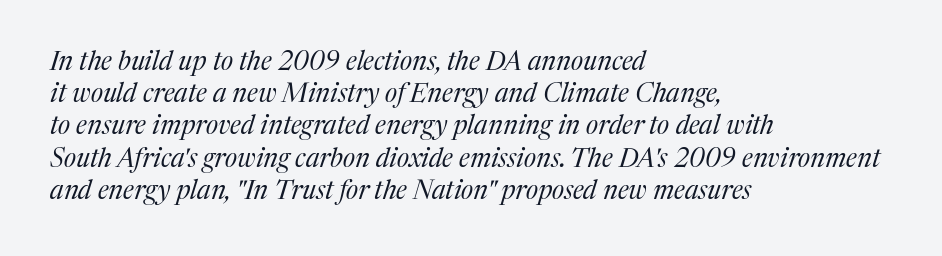
{"italic": "yes", "lean": "right", "slant_degrees": 17, "bold": "no", "underline": "no", "align": "left", "line_spacing_ratio": 1.24, "letter_spacing": "normal", "letter_spacing_em": 0.0, "glyph_px": 26}
